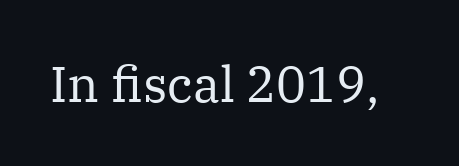
Q: Is the text bold? A: No.
Q: Is the text italic (slanted)? A: No, it is upright.
Q: Is the typeface a serif or a sans-serif typeface? A: Serif.
Q: Is the text underlined? A: No.
Q: Is the spacing between letters normal or unusually wide? A: Normal.
Q: Width (condensed, normal, or wide)? A: Normal.
Q: Stroke contrast? A: Medium.
Q: x-height? A: Medium.
Q: Monospaced? A: No.
